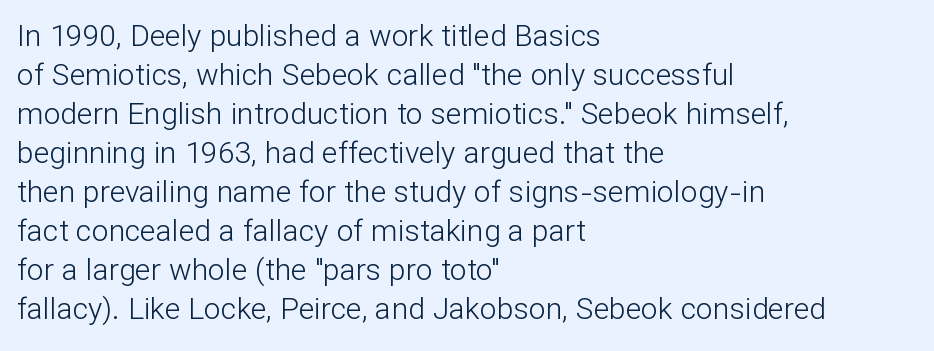
{"serif": "no", "italic": "no", "bold": "no", "weight": "light", "width": "normal", "stroke_contrast": "low", "x_height": "medium", "monospaced": "no", "underline": "no", "align": "left", "line_spacing": "normal", "line_spacing_ratio": 1.3, "letter_spacing": "normal", "letter_spacing_em": 0.0, "glyph_px": 30}
